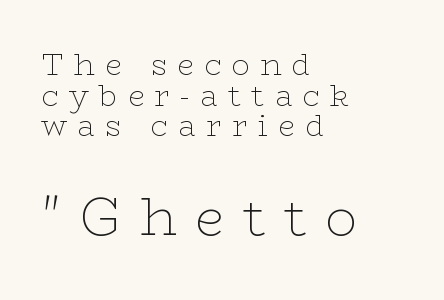
Q: Is the text bold? A: No.
Q: Is the text italic (slanted)? A: No, it is upright.
Q: Is the typeface a serif or a sans-serif typeface? A: Serif.
Q: Is the text underlined? A: No.
Q: How is the paragraph aligned? A: Left-aligned.
Q: Is the spacing between letters normal or unusually wide? A: Unusually wide.
Q: Is the spacing between lines tight, normal or loose? A: Tight.
Q: Which block of text is set in a larger size, the first (top) or the second (bottom)? A: The second (bottom) one.
Q: Width (condensed, normal, or wide)? A: Wide.
Q: Stroke contrast? A: Low.
Q: x-height? A: Medium.
Q: Monospaced? A: No.
